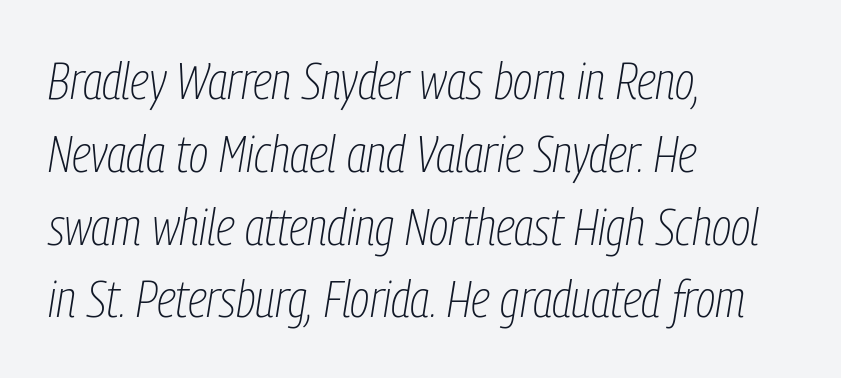
The image shows 52 px thin, condensed type, italic (leaning right); set left-aligned, normal line spacing (1.4x), normal letter spacing, not underlined; low stroke contrast and a medium x-height.
